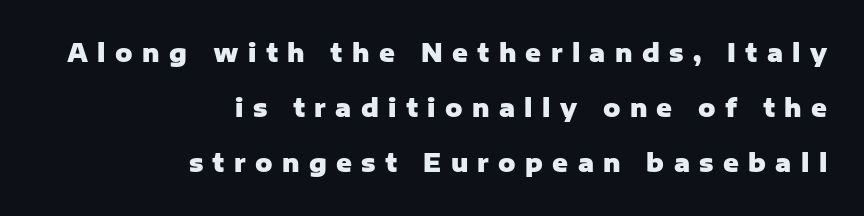
The image shows 24 px bold type, upright; set right-aligned, loose line spacing (2.3x), unusually wide letter spacing (+0.39 em), not underlined.
